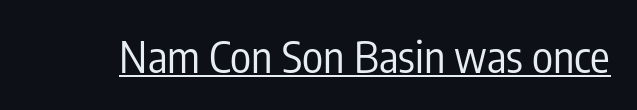
Is this a fixed-width face? No — the glyphs have proportional, varying widths. Note: no serifs on the glyphs. Weight class: somewhere from thin through regular. Does the lettering tilt? It doesn't — this is upright. Observe the ordinary spacing: letters are neighbours, not strangers. Like a heading marked for emphasis, these lines bear an underscore.
